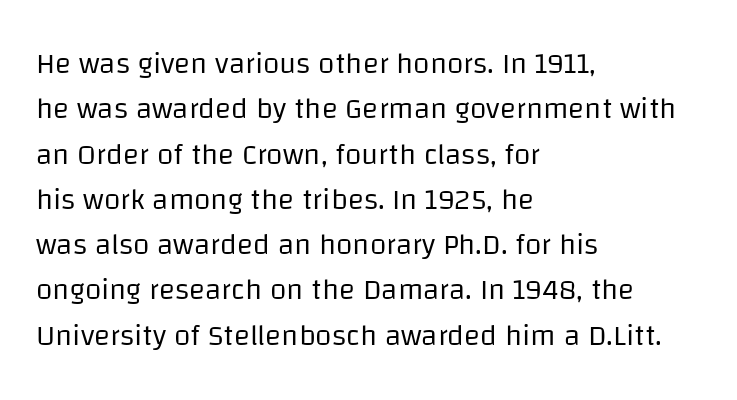
{"serif": "no", "italic": "no", "bold": "no", "weight": "regular", "width": "normal", "stroke_contrast": "low", "x_height": "large", "monospaced": "no", "underline": "no", "align": "left", "line_spacing": "normal", "line_spacing_ratio": 1.51, "letter_spacing": "normal", "letter_spacing_em": 0.0, "glyph_px": 30}
